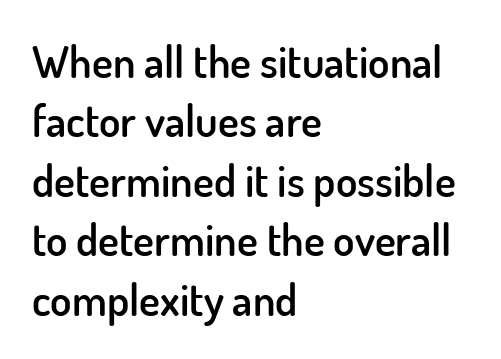
The image shows 44 px semibold sans-serif type, upright; set left-aligned, normal line spacing (1.35x), normal letter spacing, not underlined; low stroke contrast and a small x-height.
